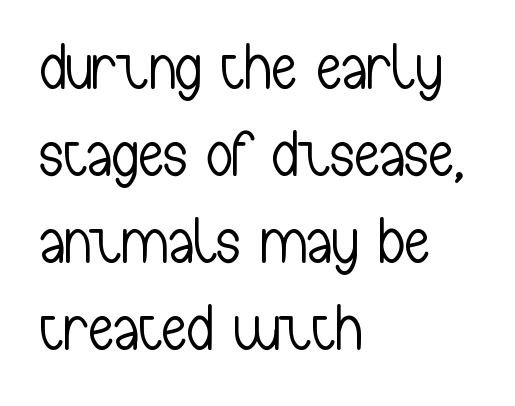
{"serif": "no", "italic": "no", "bold": "no", "weight": "light", "width": "condensed", "stroke_contrast": "low", "x_height": "medium", "monospaced": "no", "underline": "no", "align": "left", "line_spacing": "normal", "line_spacing_ratio": 1.36, "letter_spacing": "normal", "letter_spacing_em": 0.0, "glyph_px": 64}
